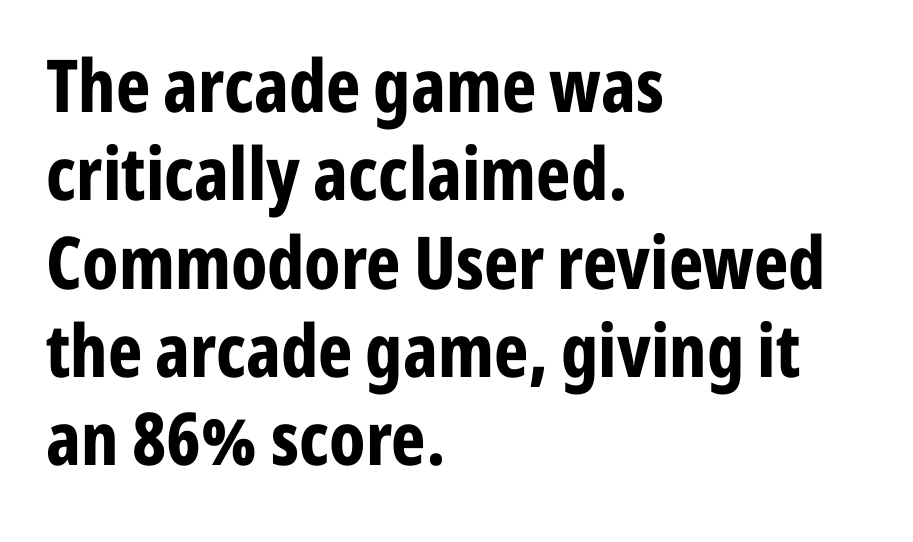
Grotesque or geometric, the face here clearly has no serifs. Posture: vertical. Strokes here are thick enough to call this a true bold. Clear beneath every line of the passage. You could not count columns in this text — the font is proportionally spaced. A student would call this left alignment; a typographer would say flush left, rag right.
